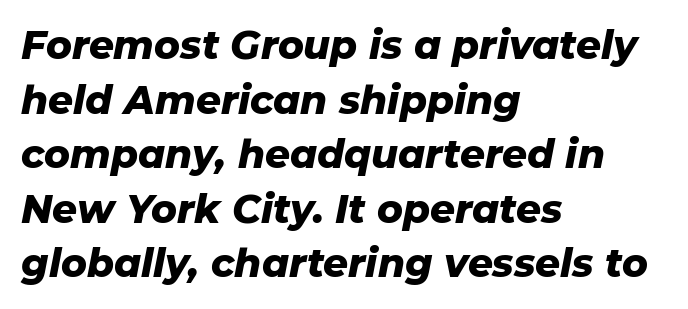
The image shows 39 px heavy type, italic (leaning right); set left-aligned, normal line spacing (1.4x), normal letter spacing, not underlined; low stroke contrast and a medium x-height.
